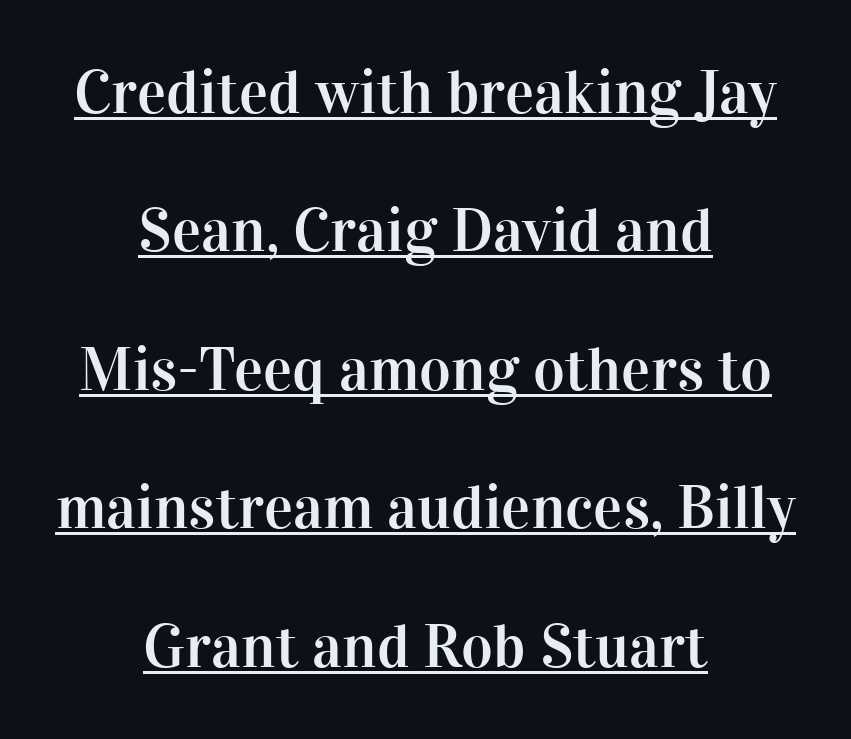
The image shows 61 px serif type, upright; set centered, loose line spacing (2.27x), normal letter spacing, underlined; high stroke contrast and a medium x-height.
